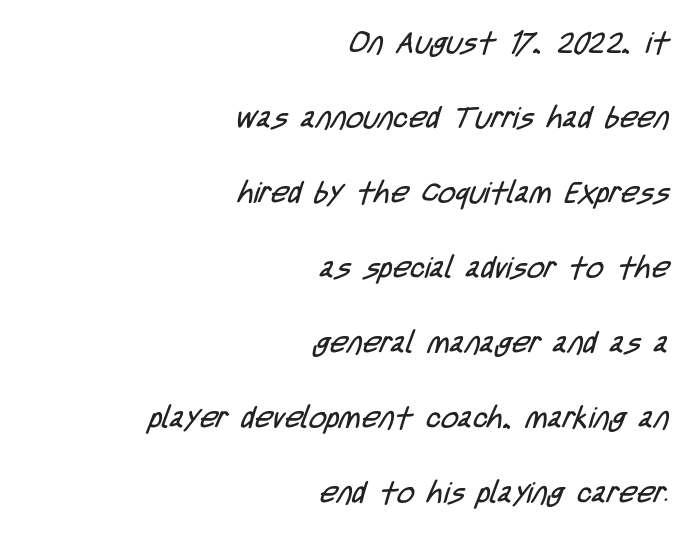
Q: Is the text bold? A: No.
Q: Is the typeface a serif or a sans-serif typeface? A: Sans-serif.
Q: Is the text underlined? A: No.
Q: How is the paragraph aligned? A: Right-aligned.
Q: Is the spacing between letters normal or unusually wide? A: Normal.
Q: Is the spacing between lines tight, normal or loose? A: Loose.
Q: Width (condensed, normal, or wide)? A: Condensed.
Q: Stroke contrast? A: Low.
Q: x-height? A: Large.
Q: Monospaced? A: No.
